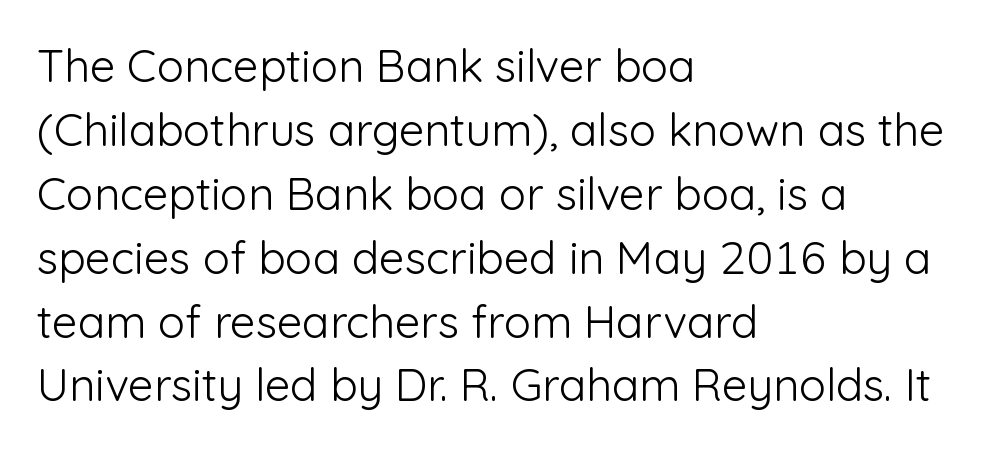
Nope, not italic — everything's standing straight. The designer left line spacing at the default. Glance below the letters and you will spot only blank space. Does extra space separate the letters? No, they use regular spacing.
